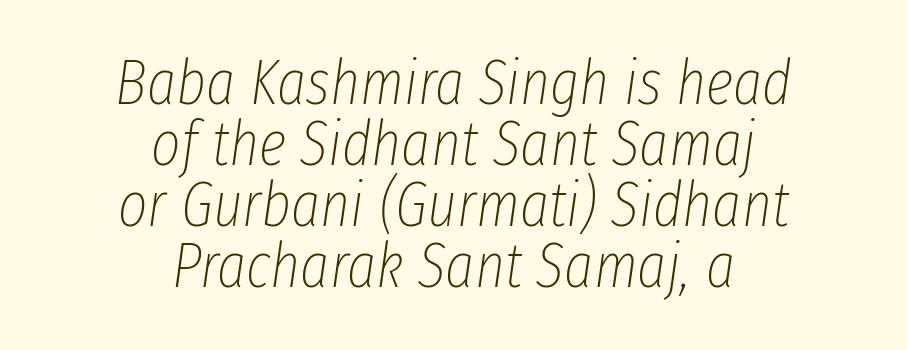
The image shows 63 px thin, condensed type, italic (leaning right); set centered, tight line spacing (0.97x), normal letter spacing, not underlined; low stroke contrast and a medium x-height.
